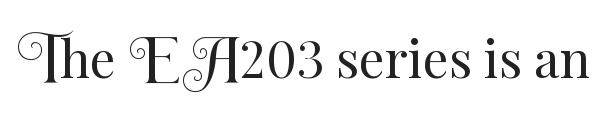
Q: Is the text bold? A: No.
Q: Is the text italic (slanted)? A: No, it is upright.
Q: Is the text underlined? A: No.
Q: Is the spacing between letters normal or unusually wide? A: Normal.
Q: Width (condensed, normal, or wide)? A: Normal.
Q: Stroke contrast? A: Medium.
Q: x-height? A: Small.
Q: Monospaced? A: No.
